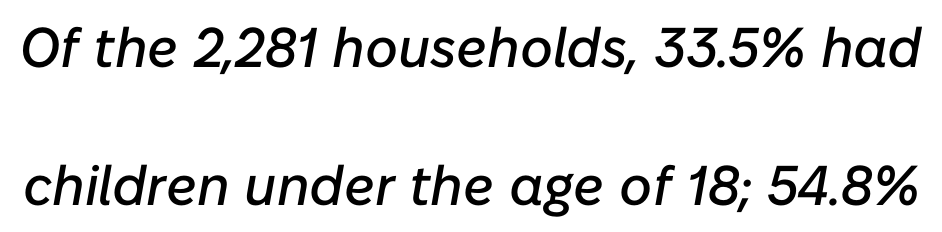
Q: Is the text italic (slanted)? A: Yes, it leans right by about 10 degrees.
Q: Is the text underlined? A: No.
Q: Is the spacing between letters normal or unusually wide? A: Normal.
Q: Is the spacing between lines tight, normal or loose? A: Loose.
Q: Width (condensed, normal, or wide)? A: Normal.
Q: Stroke contrast? A: Low.
Q: x-height? A: Medium.
Q: Monospaced? A: No.
